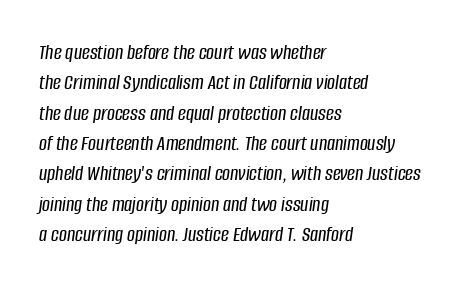
These lines were composed using italics. Successive baselines arrive at the customary interval. The gaps between neighbouring characters are ordinary and unremarkable. Decoration check: the copy has no underline. Is the block centered? No — it sits flush against the left margin.
